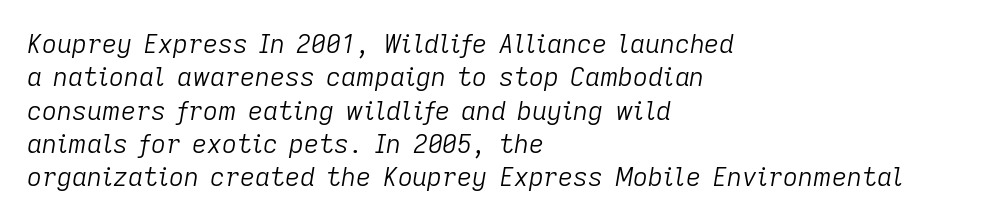
Q: Is the text bold? A: No.
Q: Is the text italic (slanted)? A: Yes, it leans right by about 9 degrees.
Q: Is the text underlined? A: No.
Q: How is the paragraph aligned? A: Left-aligned.
Q: Is the spacing between letters normal or unusually wide? A: Normal.
Q: Is the spacing between lines tight, normal or loose? A: Normal.
